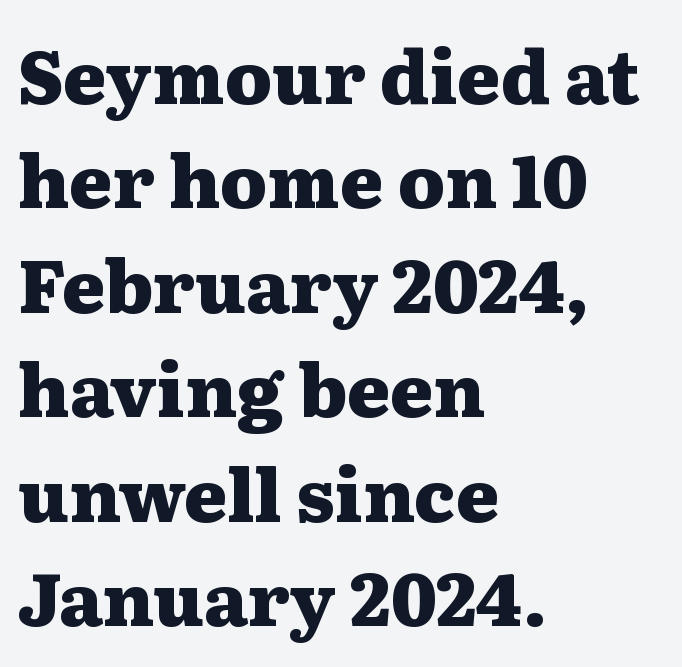
{"serif": "yes", "italic": "no", "bold": "yes", "weight": "heavy", "width": "wide", "stroke_contrast": "medium", "x_height": "medium", "monospaced": "no", "underline": "no", "align": "left", "line_spacing": "normal", "line_spacing_ratio": 1.43, "letter_spacing": "normal", "letter_spacing_em": 0.0, "glyph_px": 73}
